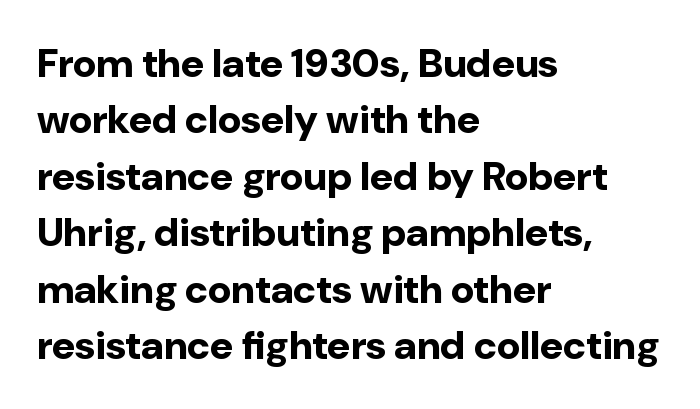
The image shows 40 px bold sans-serif type, upright; set left-aligned, normal line spacing (1.41x), normal letter spacing, not underlined; low stroke contrast and a medium x-height.
